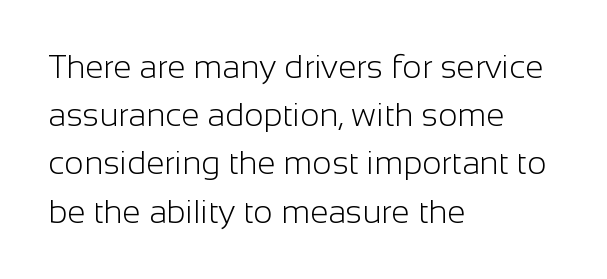
Letters have the restrained weight of plain body copy at most. Do the characters align in a grid? No, the font is proportional. Does the copy run flush right? No — it runs flush left. This sample uses plain, unmodified letter spacing. A typesetter would call this leading conventional body-copy spacing. Ordinary non-slanted type is in use.
